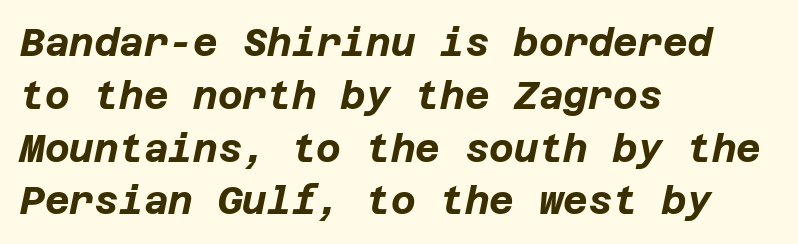
Q: Is the text bold? A: Yes.
Q: Is the text italic (slanted)? A: Yes, it leans right by about 12 degrees.
Q: Is the text underlined? A: No.
Q: How is the paragraph aligned? A: Left-aligned.
Q: Is the spacing between letters normal or unusually wide? A: Normal.
Q: Is the spacing between lines tight, normal or loose? A: Normal.
Q: Width (condensed, normal, or wide)? A: Normal.
Q: Stroke contrast? A: Low.
Q: x-height? A: Large.
